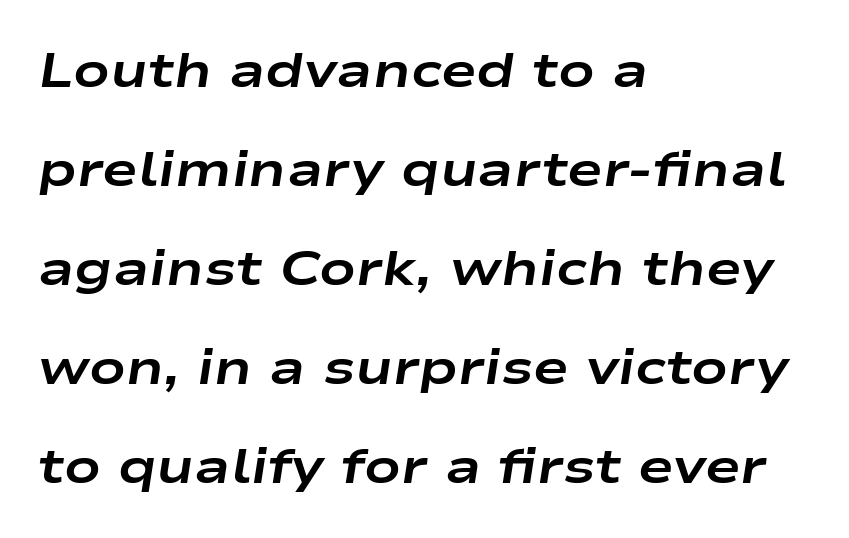
The image shows 48 px bold, wide type, italic (leaning right); set left-aligned, loose line spacing (2.06x), normal letter spacing, not underlined; low stroke contrast and a medium x-height.
